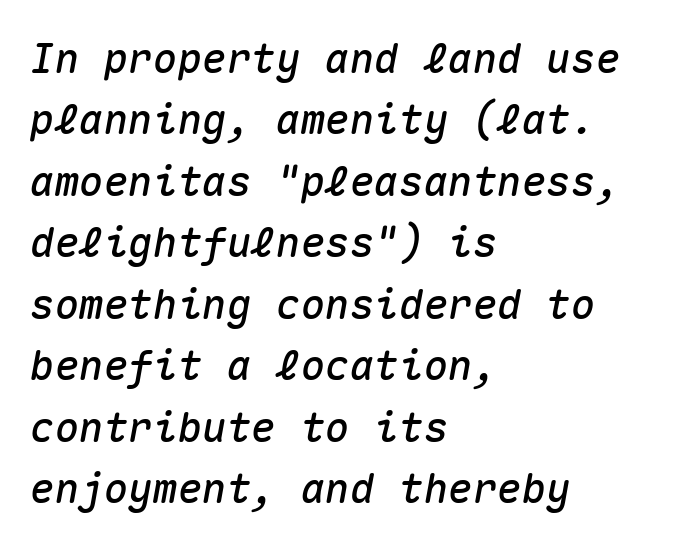
This rendering features lettering with no underline. Teacher's note: observe the even left margin — that is flush-left alignment. Designer's note — italics engaged. Think of a typewriter: that constant character pitch is what you see here. Notice how descenders clear the ascenders below comfortably — that's standard leading. Nobody touched the tracking dial on this one.
